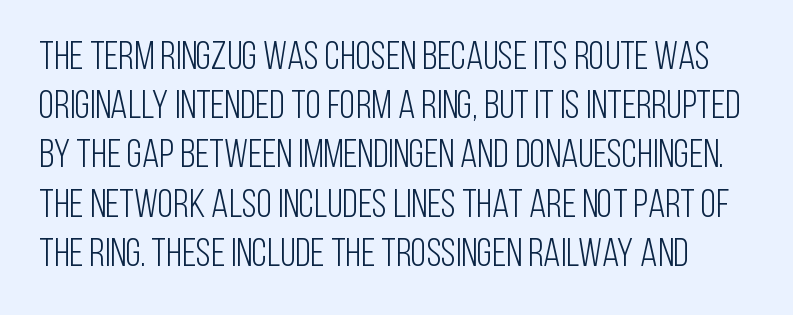
Q: Is the text bold? A: No.
Q: Is the text italic (slanted)? A: No, it is upright.
Q: Is the typeface a serif or a sans-serif typeface? A: Sans-serif.
Q: Is the text underlined? A: No.
Q: Is the spacing between letters normal or unusually wide? A: Normal.
Q: Width (condensed, normal, or wide)? A: Condensed.
Q: Stroke contrast? A: Low.
Q: x-height? A: Large.
Q: Monospaced? A: No.
